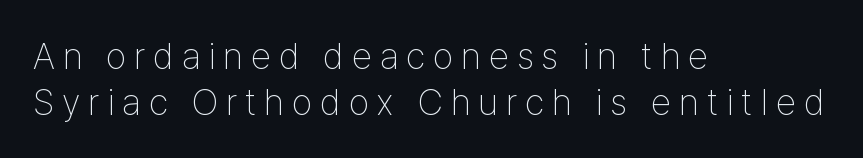
{"serif": "no", "italic": "no", "bold": "no", "weight": "thin", "width": "condensed", "stroke_contrast": "low", "x_height": "medium", "monospaced": "no", "underline": "no", "align": "left", "line_spacing": "normal", "line_spacing_ratio": 1.25, "letter_spacing": "wide", "letter_spacing_em": 0.21, "glyph_px": 37}
